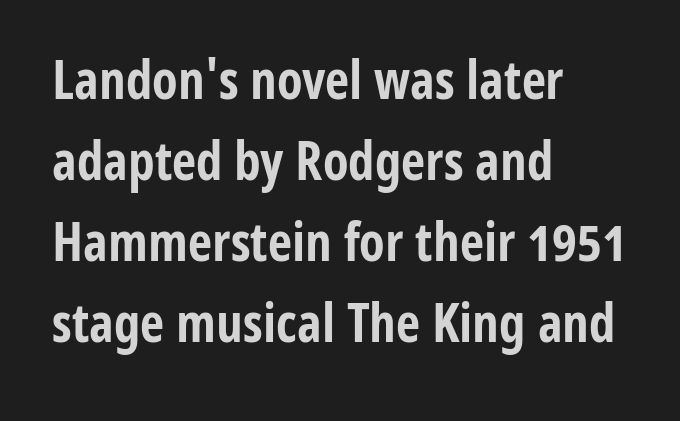
A bare baseline throughout the passage. Short note: letters normally spaced. Summary of vertical rhythm: regular, with standard interline spacing. Think of a printed novel: that variable character pitch is what you see here. This rendering uses left alignment, leaving the right contour irregular.
